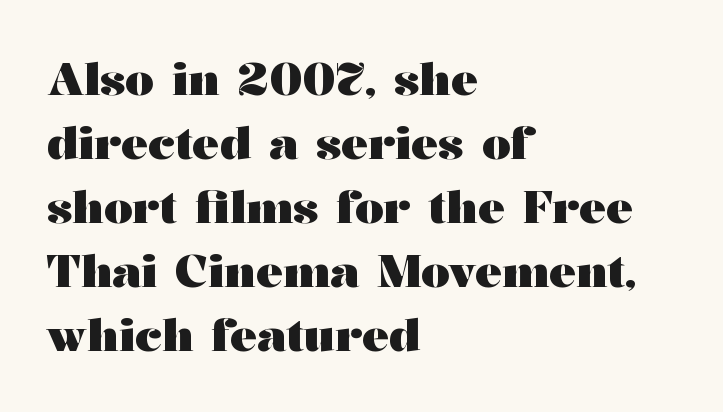
Q: Is the text bold? A: Yes.
Q: Is the text italic (slanted)? A: No, it is upright.
Q: Is the typeface a serif or a sans-serif typeface? A: Serif.
Q: Is the text underlined? A: No.
Q: How is the paragraph aligned? A: Left-aligned.
Q: Is the spacing between letters normal or unusually wide? A: Normal.
Q: Is the spacing between lines tight, normal or loose? A: Normal.
Q: Width (condensed, normal, or wide)? A: Wide.
Q: Stroke contrast? A: Medium.
Q: x-height? A: Medium.
Q: Monospaced? A: No.
